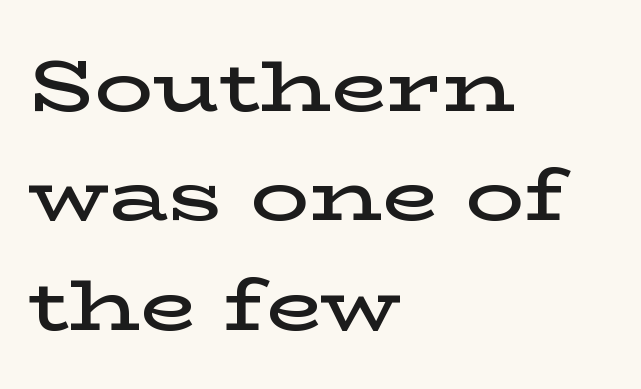
The image shows 73 px semibold, wide serif type, upright; set left-aligned, normal line spacing (1.5x), normal letter spacing, not underlined; low stroke contrast and a medium x-height.
